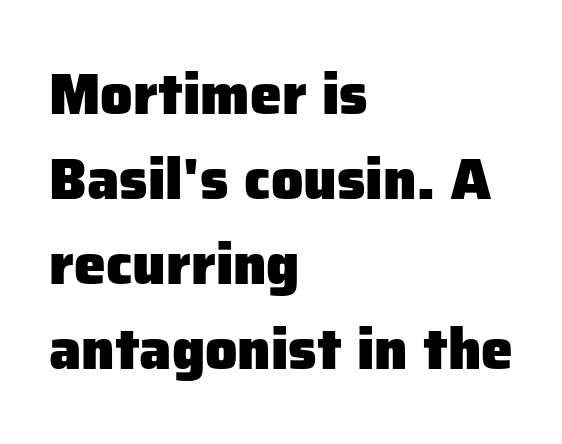
Nope, not italic — everything's standing straight. Honestly, the row spacing looks completely unremarkable. In terms of letterspacing, this is plain default setting. Heavy, bold letterforms. You could not count columns in this text — the font is proportionally spaced. I'd call this a sans setting — the letters go barefoot.
